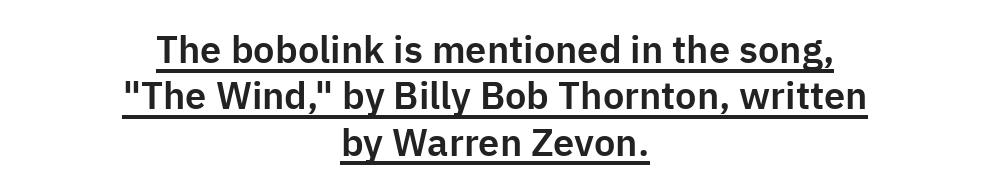
Classification — sans serif. These characters rest on top of a visible drawn line. Both edges are ragged and mirror each other, which tells us the setting is centered. The letters advance in unequal steps, a hallmark of proportional type.
